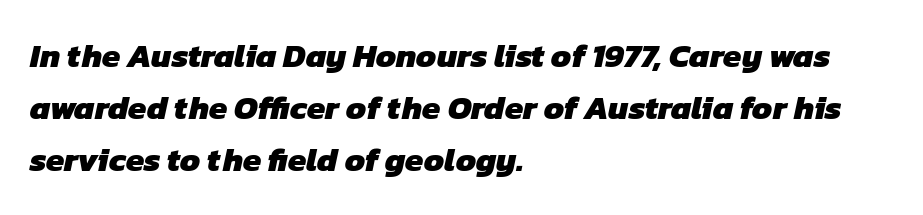
Q: Is the text bold? A: Yes.
Q: Is the typeface a serif or a sans-serif typeface? A: Sans-serif.
Q: Is the text underlined? A: No.
Q: How is the paragraph aligned? A: Left-aligned.
Q: Is the spacing between letters normal or unusually wide? A: Normal.
Q: Is the spacing between lines tight, normal or loose? A: Normal.
Q: Width (condensed, normal, or wide)? A: Normal.
Q: Stroke contrast? A: Low.
Q: x-height? A: Medium.
Q: Monospaced? A: No.
